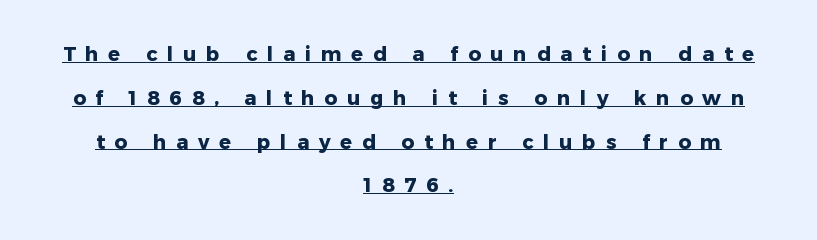
{"italic": "no", "bold": "yes", "underline": "yes", "align": "center", "line_spacing": "loose", "line_spacing_ratio": 2.19, "letter_spacing": "wide", "letter_spacing_em": 0.49, "glyph_px": 20}
